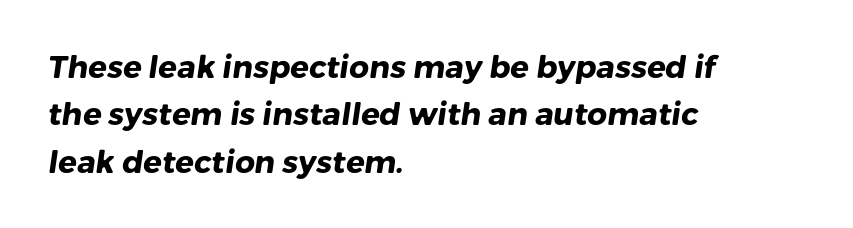
The image shows 31 px heavy sans-serif type; set left-aligned, normal line spacing (1.53x), normal letter spacing, not underlined; low stroke contrast and a medium x-height.
